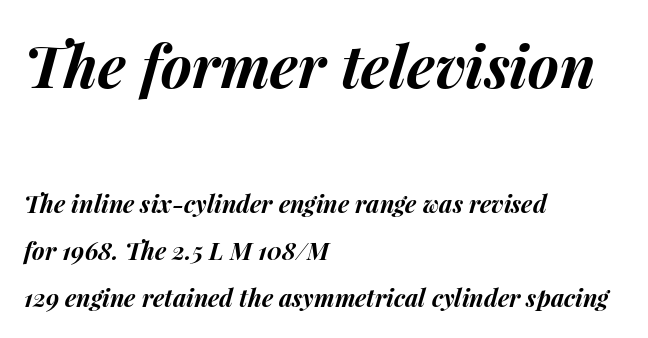
{"italic": "yes", "lean": "right", "slant_degrees": 15, "bold": "yes", "weight": "bold", "width": "normal", "stroke_contrast": "medium", "x_height": "medium", "monospaced": "no", "underline": "no", "align": "left", "line_spacing": "loose", "line_spacing_ratio": 1.96, "letter_spacing": "normal", "letter_spacing_em": 0.0, "larger_block": "first", "size_ratio": 2.46, "glyph_px": 59}
